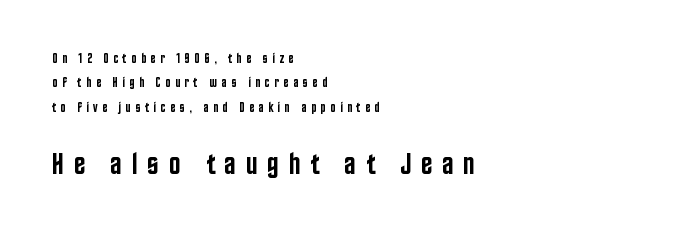
{"serif": "no", "italic": "no", "bold": "semi", "weight": "semibold", "width": "condensed", "stroke_contrast": "low", "x_height": "large", "monospaced": "no", "underline": "no", "align": "left", "line_spacing_ratio": 1.74, "letter_spacing": "wide", "letter_spacing_em": 0.31, "larger_block": "second", "size_ratio": 2.21, "glyph_px": 31}
